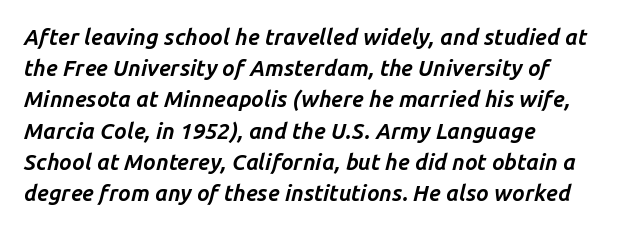
The image shows 22 px bold type, italic (leaning right); set left-aligned, normal line spacing (1.42x), normal letter spacing, not underlined.
